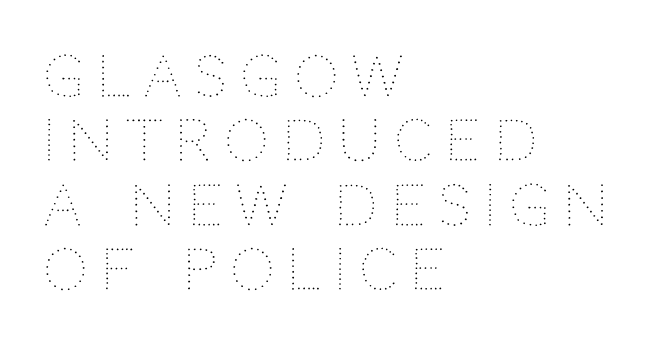
This sample uses an upright cut, with every glyph sitting square on the baseline. Nothing heavy about these letters — not bold at all. These lines have a slow, spaced-out rhythm from letter to letter. These lines are rendered in a variable-pitch font.
